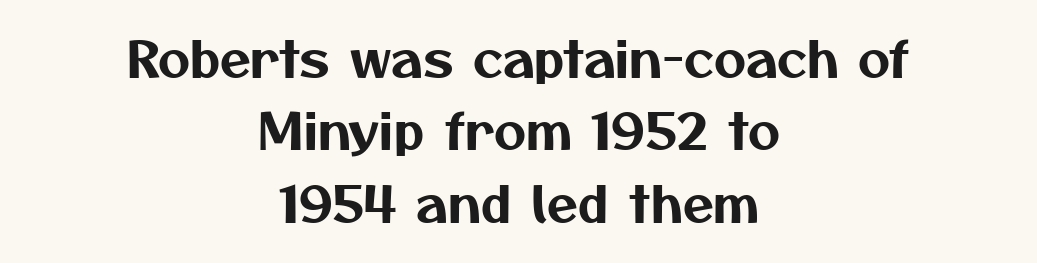
{"serif": "no", "width": "normal", "stroke_contrast": "medium", "x_height": "medium", "monospaced": "no", "underline": "no", "align": "center", "line_spacing": "normal", "line_spacing_ratio": 1.45, "letter_spacing": "normal", "letter_spacing_em": 0.0, "glyph_px": 50}
